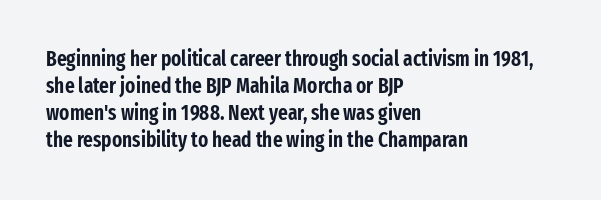
The image shows 21 px text type, upright; set left-aligned, normal line spacing (1.29x), normal letter spacing, not underlined.
